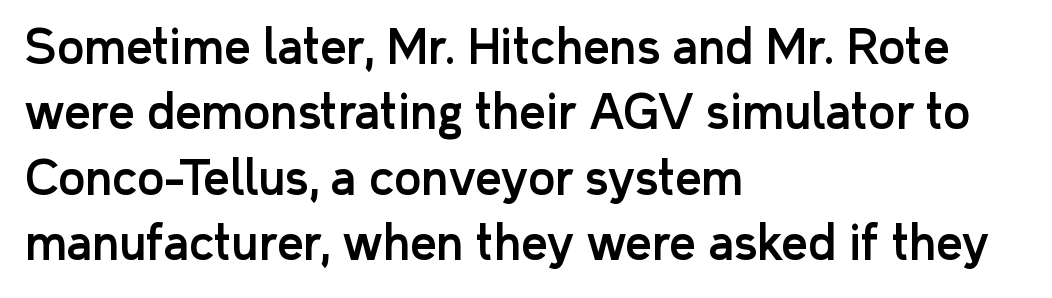
The image shows 46 px sans-serif type, upright; set left-aligned, normal line spacing (1.42x), normal letter spacing, not underlined; low stroke contrast and a medium x-height.
